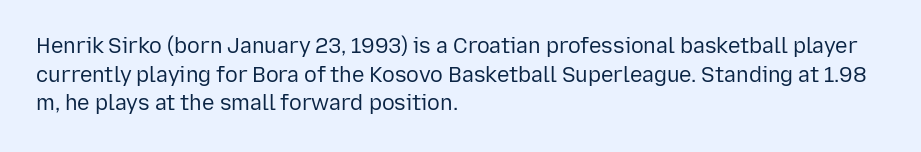
The image shows 21 px text type, upright; set left-aligned, normal line spacing (1.36x), normal letter spacing, not underlined.
